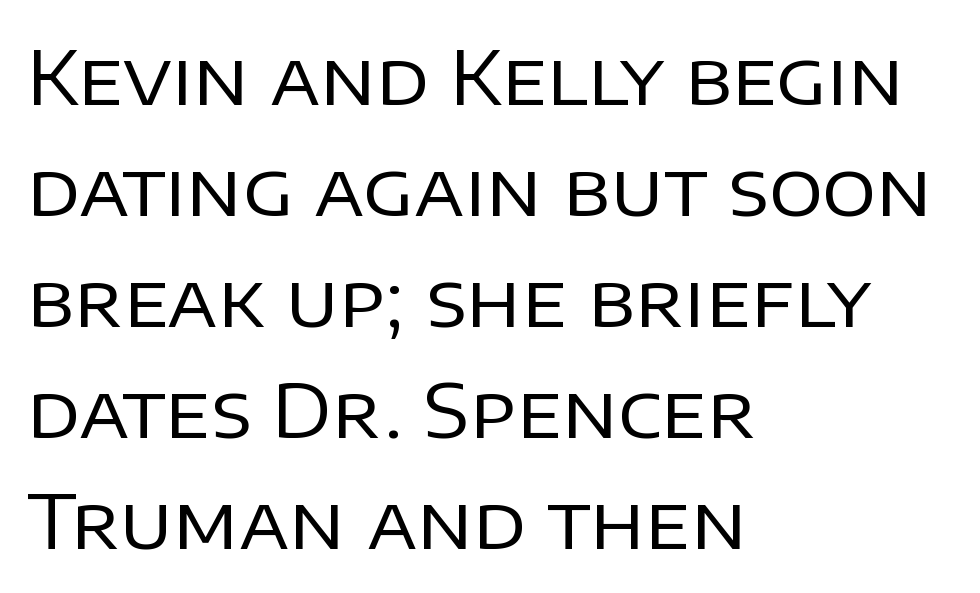
The image shows 75 px regular-weight sans-serif type, upright; set left-aligned, normal line spacing (1.48x), normal letter spacing, not underlined; low stroke contrast and a large x-height.
